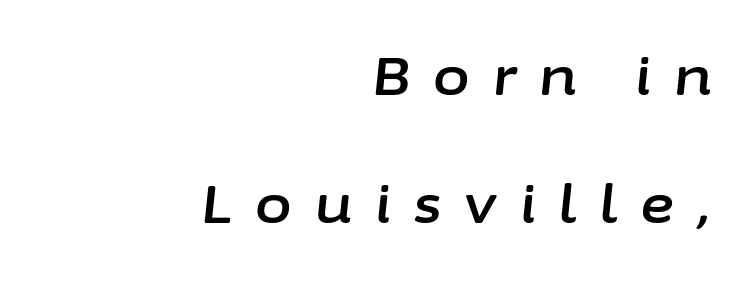
{"italic": "yes", "lean": "right", "slant_degrees": 6, "width": "normal", "stroke_contrast": "low", "x_height": "medium", "monospaced": "no", "underline": "no", "align": "right", "line_spacing": "loose", "line_spacing_ratio": 2.42, "letter_spacing": "wide", "letter_spacing_em": 0.44, "glyph_px": 53}
